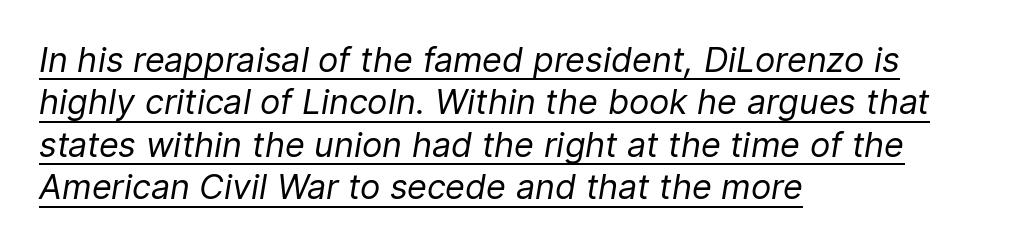
The image shows 34 px regular-weight type, italic (leaning right); set left-aligned, normal line spacing (1.25x), normal letter spacing, underlined; low stroke contrast and a medium x-height.
